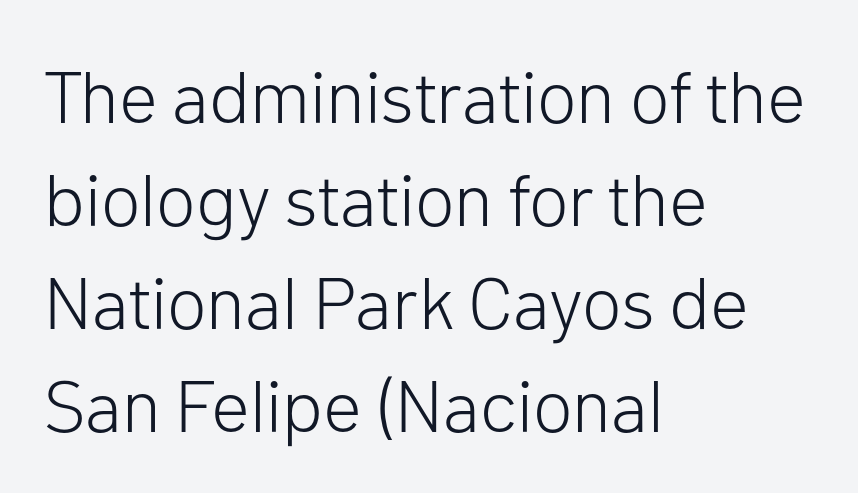
Each letter keeps its own natural width here, so spacing adapts to shape. The type sits square on the baseline with zero lean. Regarding leading, the lines here are spaced in the standard way. The space beneath each line is pristine and unruled. Is this a sans? Yes — the strokes have no serifs.
